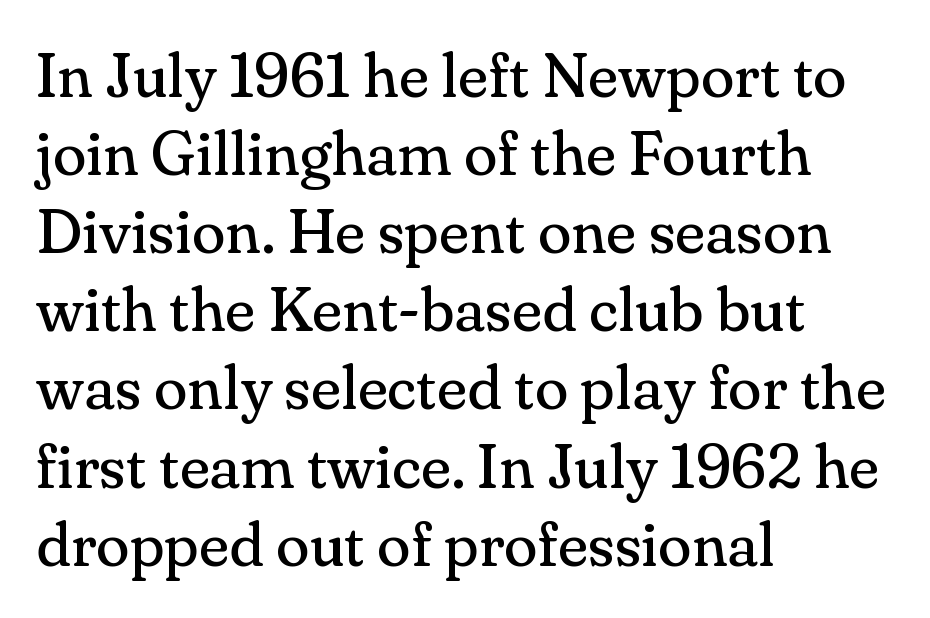
{"serif": "yes", "italic": "no", "bold": "no", "weight": "regular", "width": "normal", "stroke_contrast": "medium", "x_height": "small", "monospaced": "no", "underline": "no", "align": "left", "line_spacing": "normal", "line_spacing_ratio": 1.26, "letter_spacing": "normal", "letter_spacing_em": 0.0, "glyph_px": 62}
